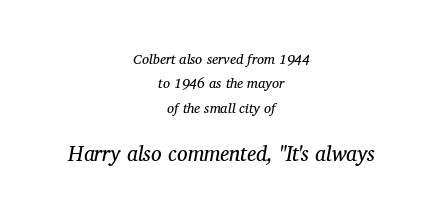
{"italic": "yes", "lean": "right", "slant_degrees": 11, "bold": "no", "underline": "no", "align": "center", "line_spacing_ratio": 1.74, "letter_spacing": "normal", "letter_spacing_em": 0.0, "larger_block": "second", "size_ratio": 1.5, "glyph_px": 21}
